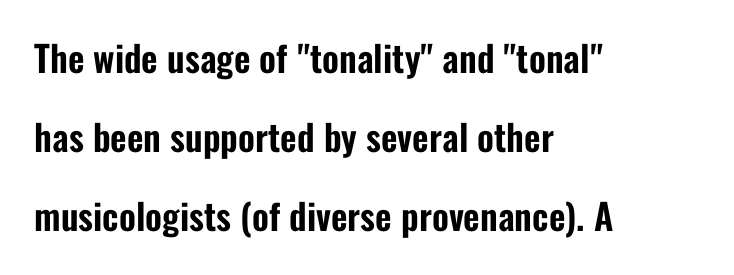
The image shows 36 px condensed sans-serif type, upright; set left-aligned, loose line spacing (2.19x), normal letter spacing, not underlined; low stroke contrast and a medium x-height.
